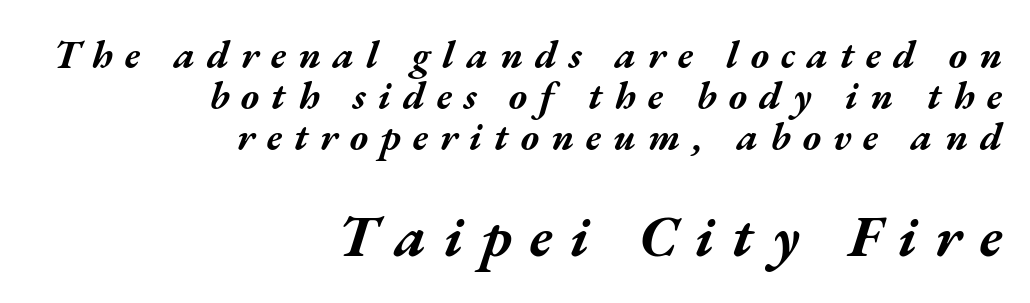
The image shows 58 px bold, wide type, italic (leaning right); set right-aligned, tight line spacing (1.05x), unusually wide letter spacing (+0.31 em), not underlined; the second (bottom) block is 1.49x larger; medium stroke contrast and a medium x-height.
